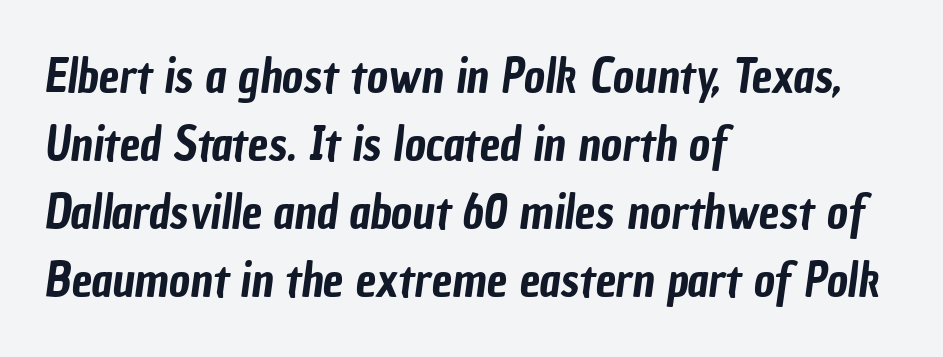
{"serif": "no", "width": "condensed", "stroke_contrast": "low", "x_height": "medium", "monospaced": "no", "underline": "no", "align": "left", "line_spacing": "normal", "line_spacing_ratio": 1.48, "letter_spacing": "normal", "letter_spacing_em": 0.0, "glyph_px": 46}
